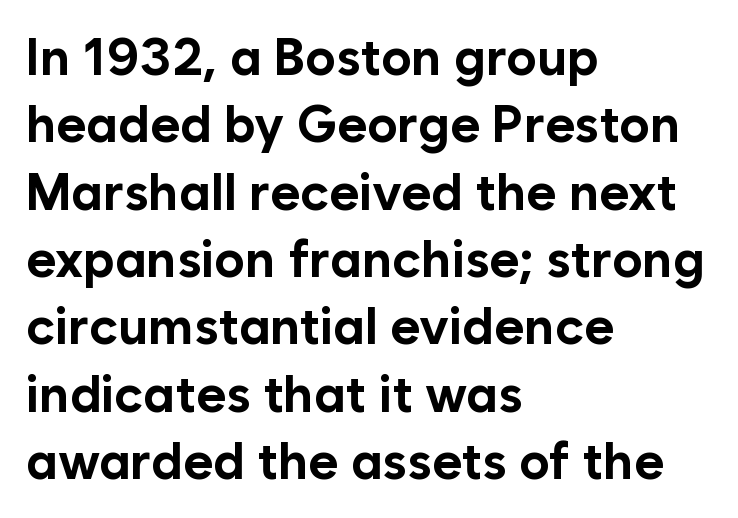
Q: Is the text bold? A: Yes.
Q: Is the text italic (slanted)? A: No, it is upright.
Q: Is the typeface a serif or a sans-serif typeface? A: Sans-serif.
Q: Is the text underlined? A: No.
Q: How is the paragraph aligned? A: Left-aligned.
Q: Is the spacing between letters normal or unusually wide? A: Normal.
Q: Is the spacing between lines tight, normal or loose? A: Normal.
Q: Width (condensed, normal, or wide)? A: Normal.
Q: Stroke contrast? A: Low.
Q: x-height? A: Medium.
Q: Monospaced? A: No.
